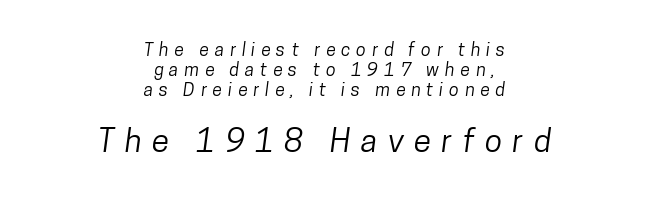
Q: Is the typeface a serif or a sans-serif typeface? A: Sans-serif.
Q: Is the text underlined? A: No.
Q: How is the paragraph aligned? A: Centered.
Q: Is the spacing between letters normal or unusually wide? A: Unusually wide.
Q: Is the spacing between lines tight, normal or loose? A: Tight.
Q: Which block of text is set in a larger size, the first (top) or the second (bottom)? A: The second (bottom) one.
Q: Width (condensed, normal, or wide)? A: Condensed.
Q: Stroke contrast? A: Low.
Q: x-height? A: Medium.
Q: Monospaced? A: No.
